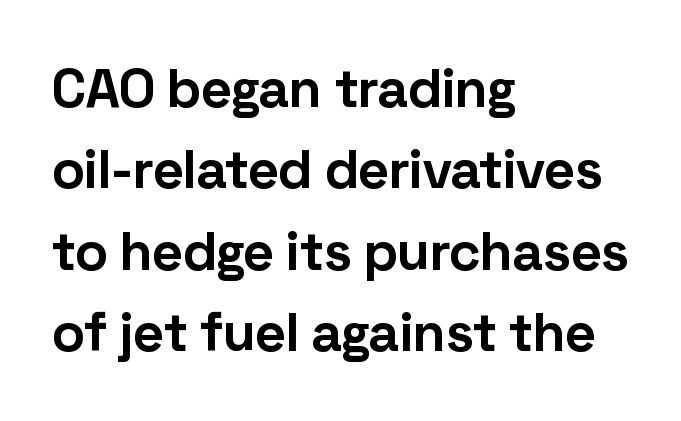
Q: Is the text bold? A: Yes.
Q: Is the text italic (slanted)? A: No, it is upright.
Q: Is the typeface a serif or a sans-serif typeface? A: Sans-serif.
Q: Is the text underlined? A: No.
Q: How is the paragraph aligned? A: Left-aligned.
Q: Is the spacing between letters normal or unusually wide? A: Normal.
Q: Is the spacing between lines tight, normal or loose? A: Normal.
Q: Width (condensed, normal, or wide)? A: Normal.
Q: Stroke contrast? A: Low.
Q: x-height? A: Medium.
Q: Monospaced? A: No.
